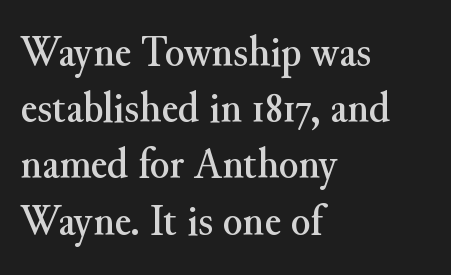
Q: Is the text italic (slanted)? A: No, it is upright.
Q: Is the typeface a serif or a sans-serif typeface? A: Serif.
Q: Is the text underlined? A: No.
Q: How is the paragraph aligned? A: Left-aligned.
Q: Is the spacing between letters normal or unusually wide? A: Normal.
Q: Is the spacing between lines tight, normal or loose? A: Normal.
Q: Width (condensed, normal, or wide)? A: Normal.
Q: Stroke contrast? A: Medium.
Q: x-height? A: Small.
Q: Monospaced? A: No.
